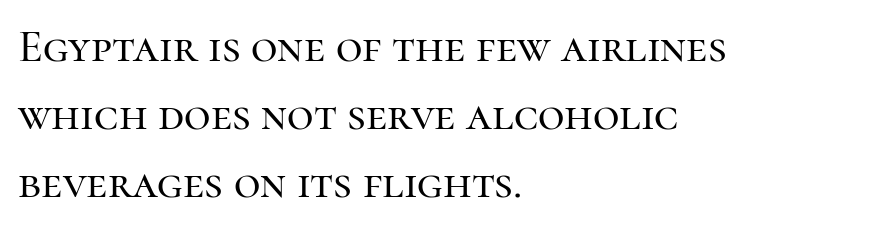
Ascenders rise straight up at ninety degrees. The letterforms sit shoulder to shoulder at normal distance. Font category for this specimen: serif. These lines are rendered in a variable-pitch font. Vertical spacing — default.
